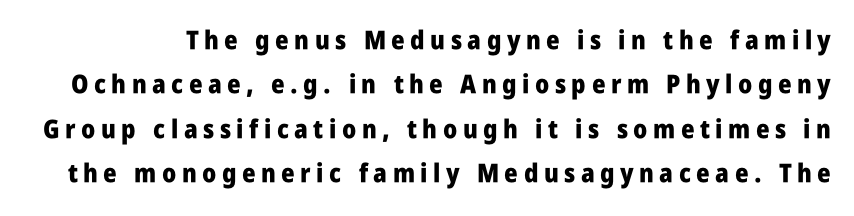
{"italic": "no", "bold": "yes", "underline": "no", "line_spacing_ratio": 1.71, "letter_spacing": "wide", "letter_spacing_em": 0.21, "glyph_px": 26}
